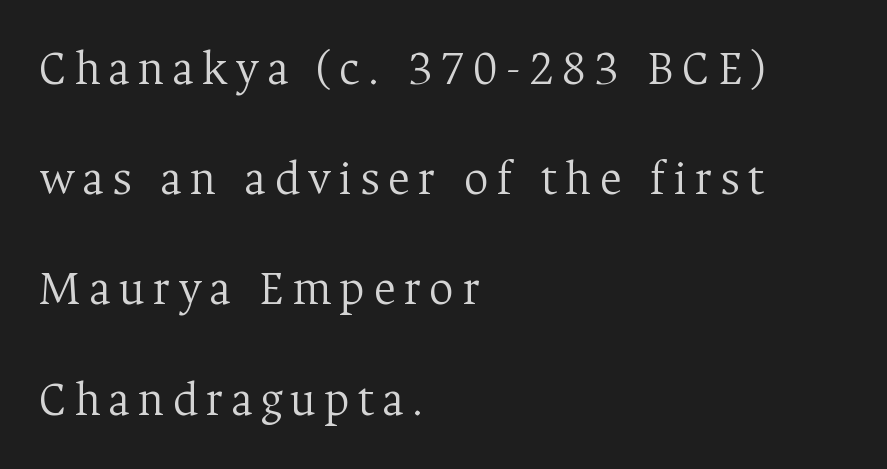
The typeface chosen for these lines features serifs. The rendering uses natural spacing where letterforms have individual widths. Letters have the restrained weight of plain body copy at most. Quick note: not italic, upright.
